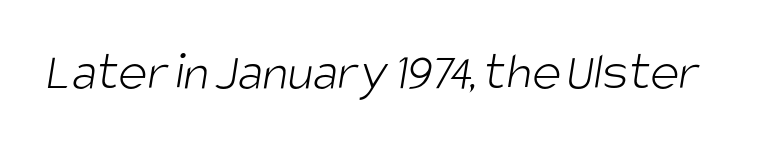
The space directly below the letters is spotless. Are there feet on the stems? There aren't — it's a sans. Stems and bowls with no extra thickness — not bold. Looks like regular typesetting: each glyph gets only the width it needs.
